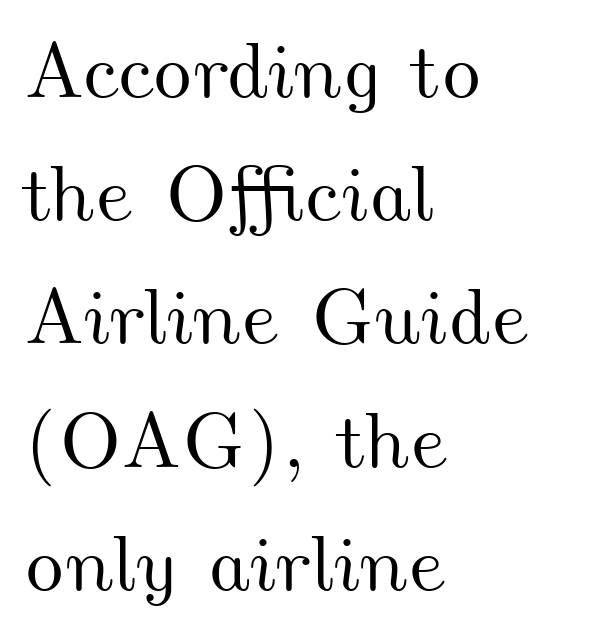
{"width": "wide", "stroke_contrast": "medium", "x_height": "small", "monospaced": "no", "underline": "no", "align": "left", "line_spacing": "normal", "line_spacing_ratio": 1.58, "letter_spacing": "normal", "letter_spacing_em": 0.0, "glyph_px": 78}
